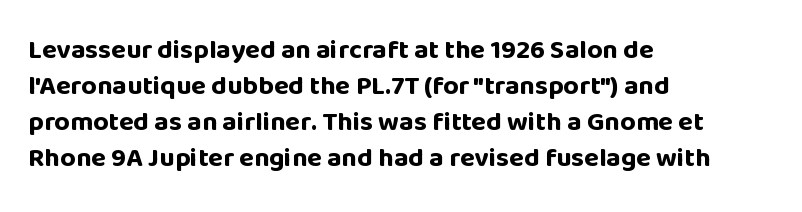
{"italic": "no", "bold": "yes", "underline": "no", "align": "left", "line_spacing": "normal", "line_spacing_ratio": 1.33, "letter_spacing": "normal", "letter_spacing_em": 0.0, "glyph_px": 27}
